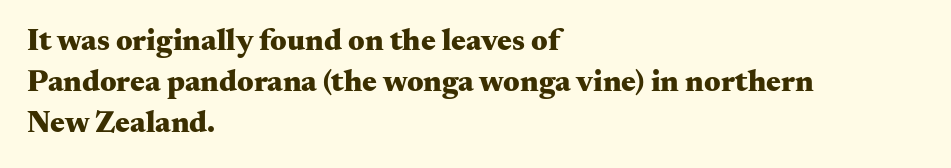
Q: Is the text bold? A: Yes.
Q: Is the text italic (slanted)? A: No, it is upright.
Q: Is the typeface a serif or a sans-serif typeface? A: Serif.
Q: Is the text underlined? A: No.
Q: How is the paragraph aligned? A: Left-aligned.
Q: Is the spacing between letters normal or unusually wide? A: Normal.
Q: Is the spacing between lines tight, normal or loose? A: Normal.
Q: Width (condensed, normal, or wide)? A: Wide.
Q: Stroke contrast? A: Medium.
Q: x-height? A: Small.
Q: Monospaced? A: No.
